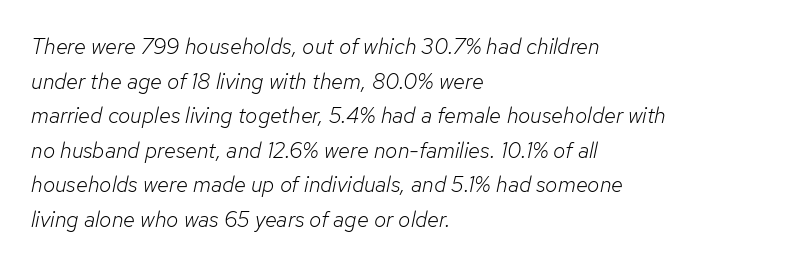
{"italic": "yes", "lean": "right", "slant_degrees": 12, "bold": "no", "underline": "no", "align": "left", "line_spacing": "normal", "line_spacing_ratio": 1.57, "letter_spacing": "normal", "letter_spacing_em": 0.0, "glyph_px": 22}
